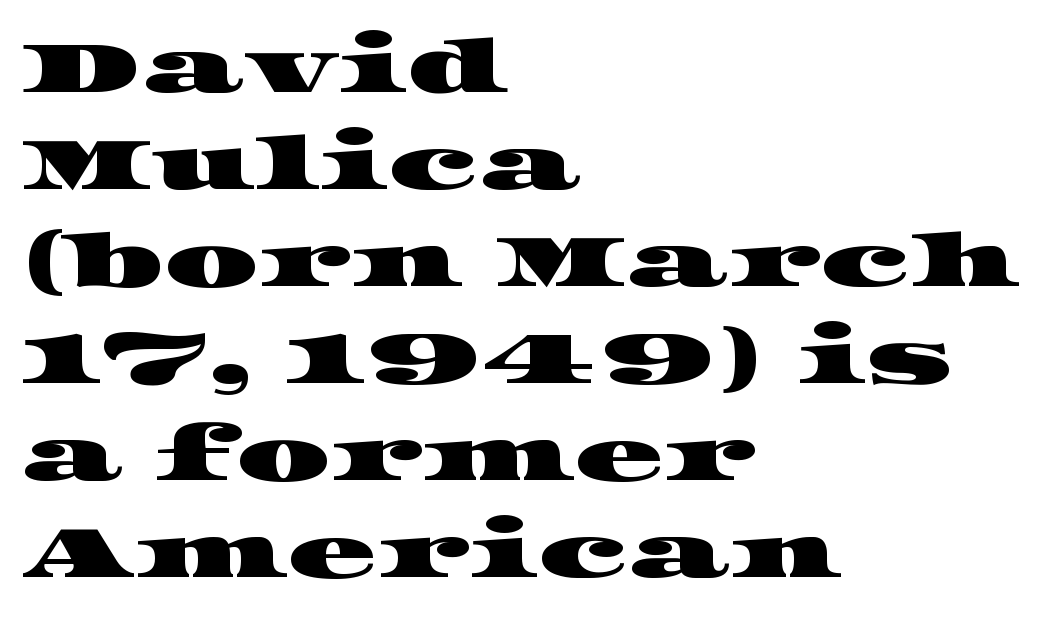
The image shows 74 px wide serif type; set left-aligned, normal line spacing (1.31x), normal letter spacing, not underlined; high stroke contrast and a large x-height.
